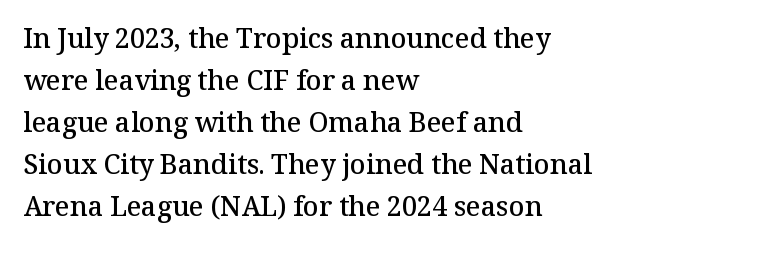
Q: Is the text bold? A: Semi-bold.
Q: Is the text italic (slanted)? A: No, it is upright.
Q: Is the text underlined? A: No.
Q: How is the paragraph aligned? A: Left-aligned.
Q: Is the spacing between letters normal or unusually wide? A: Normal.
Q: Is the spacing between lines tight, normal or loose? A: Normal.
